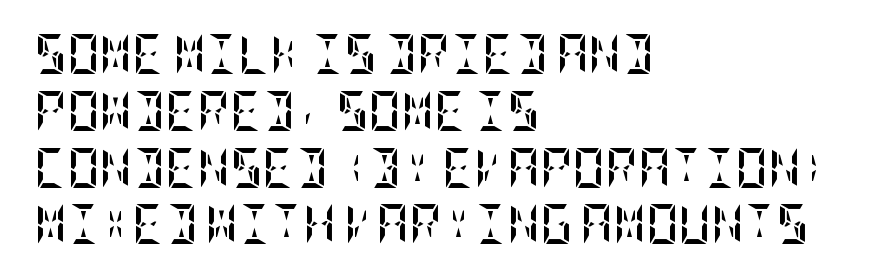
{"italic": "no", "bold": "yes", "weight": "semibold", "width": "condensed", "stroke_contrast": "low", "x_height": "large", "underline": "no", "align": "left", "line_spacing": "normal", "line_spacing_ratio": 1.42, "letter_spacing": "normal", "letter_spacing_em": 0.0, "glyph_px": 40}
